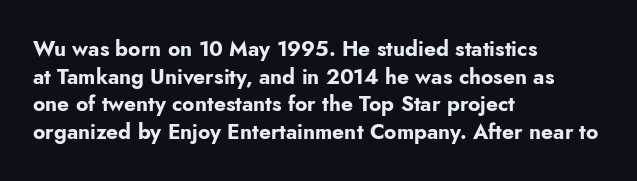
{"italic": "no", "bold": "yes", "underline": "no", "align": "left", "line_spacing": "normal", "line_spacing_ratio": 1.32, "letter_spacing": "normal", "letter_spacing_em": 0.0, "glyph_px": 21}
